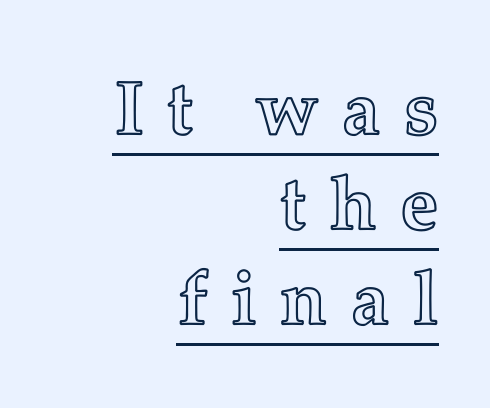
Q: Is the text italic (slanted)? A: No, it is upright.
Q: Is the text underlined? A: Yes.
Q: How is the paragraph aligned? A: Right-aligned.
Q: Is the spacing between letters normal or unusually wide? A: Unusually wide.
Q: Is the spacing between lines tight, normal or loose? A: Normal.
Q: Width (condensed, normal, or wide)? A: Normal.
Q: x-height? A: Medium.
Q: Monospaced? A: No.
